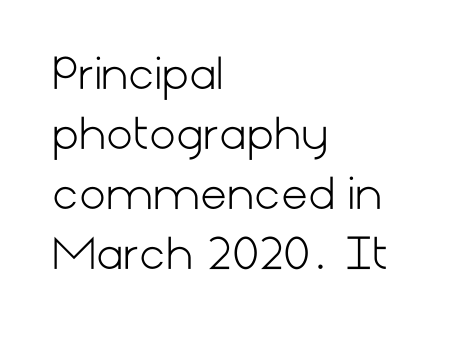
{"serif": "no", "italic": "no", "bold": "no", "weight": "light", "width": "normal", "stroke_contrast": "low", "x_height": "medium", "underline": "no", "align": "left", "line_spacing": "normal", "line_spacing_ratio": 1.43, "letter_spacing": "normal", "letter_spacing_em": 0.0, "glyph_px": 42}
